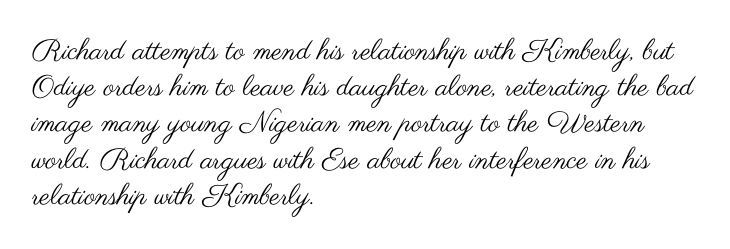
The image shows 29 px regular-weight, wide sans-serif type; set left-aligned, normal line spacing (1.25x), normal letter spacing, not underlined; medium stroke contrast and a small x-height.
